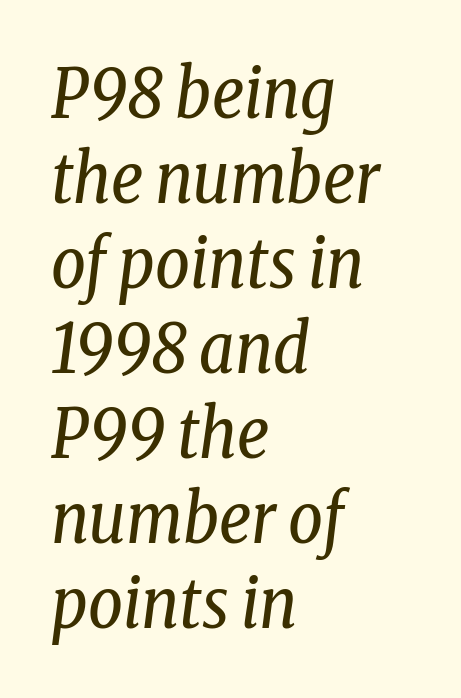
Q: Is the text bold? A: No.
Q: Is the text italic (slanted)? A: Yes, it leans right by about 8 degrees.
Q: Is the typeface a serif or a sans-serif typeface? A: Serif.
Q: Is the text underlined? A: No.
Q: How is the paragraph aligned? A: Left-aligned.
Q: Is the spacing between letters normal or unusually wide? A: Normal.
Q: Is the spacing between lines tight, normal or loose? A: Normal.
Q: Width (condensed, normal, or wide)? A: Condensed.
Q: Stroke contrast? A: Low.
Q: x-height? A: Medium.
Q: Monospaced? A: No.
